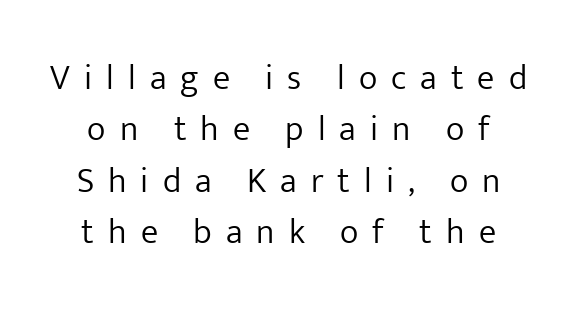
The image shows 35 px light sans-serif type, upright; set normal line spacing (1.47x), unusually wide letter spacing (+0.4 em), not underlined; low stroke contrast and a medium x-height.
